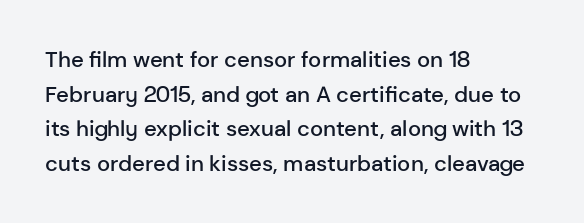
The image shows 22 px text type, upright; set left-aligned, normal line spacing (1.57x), normal letter spacing, not underlined.
